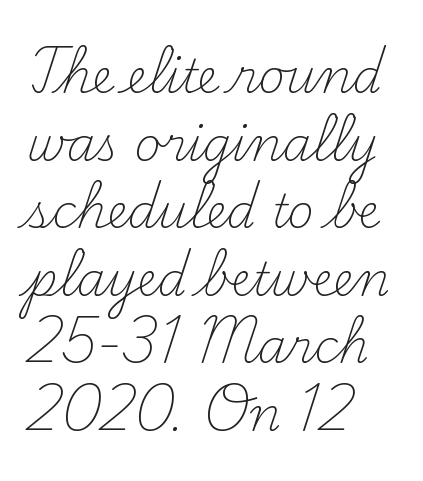
Q: Is the text bold? A: No.
Q: Is the text italic (slanted)? A: Yes.
Q: Is the text underlined? A: No.
Q: How is the paragraph aligned? A: Left-aligned.
Q: Is the spacing between letters normal or unusually wide? A: Normal.
Q: Is the spacing between lines tight, normal or loose? A: Normal.
Q: Width (condensed, normal, or wide)? A: Normal.
Q: Stroke contrast? A: Medium.
Q: x-height? A: Small.
Q: Monospaced? A: No.
